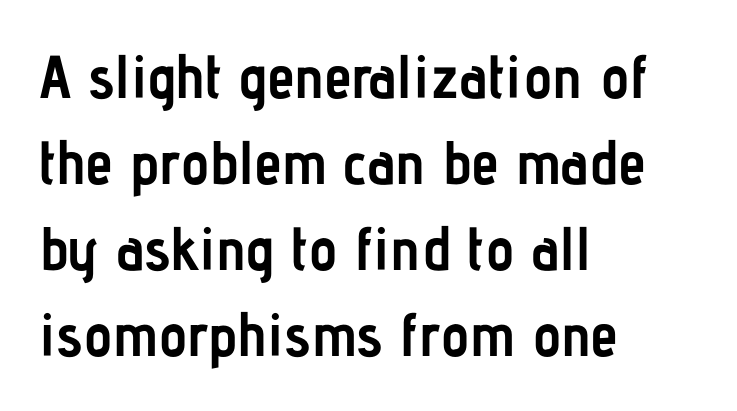
The image shows 61 px semibold, condensed sans-serif type, upright; set left-aligned, normal line spacing (1.41x), normal letter spacing, not underlined; low stroke contrast and a medium x-height.
